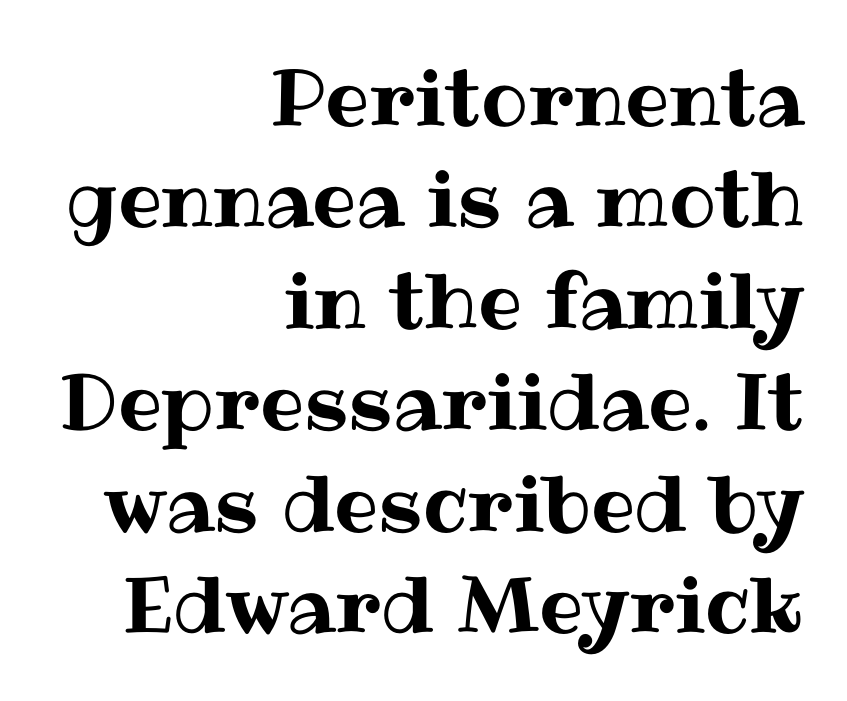
Q: Is the text italic (slanted)? A: No, it is upright.
Q: Is the text underlined? A: No.
Q: How is the paragraph aligned? A: Right-aligned.
Q: Is the spacing between letters normal or unusually wide? A: Normal.
Q: Is the spacing between lines tight, normal or loose? A: Normal.
Q: Width (condensed, normal, or wide)? A: Normal.
Q: Stroke contrast? A: Medium.
Q: x-height? A: Medium.
Q: Monospaced? A: No.
